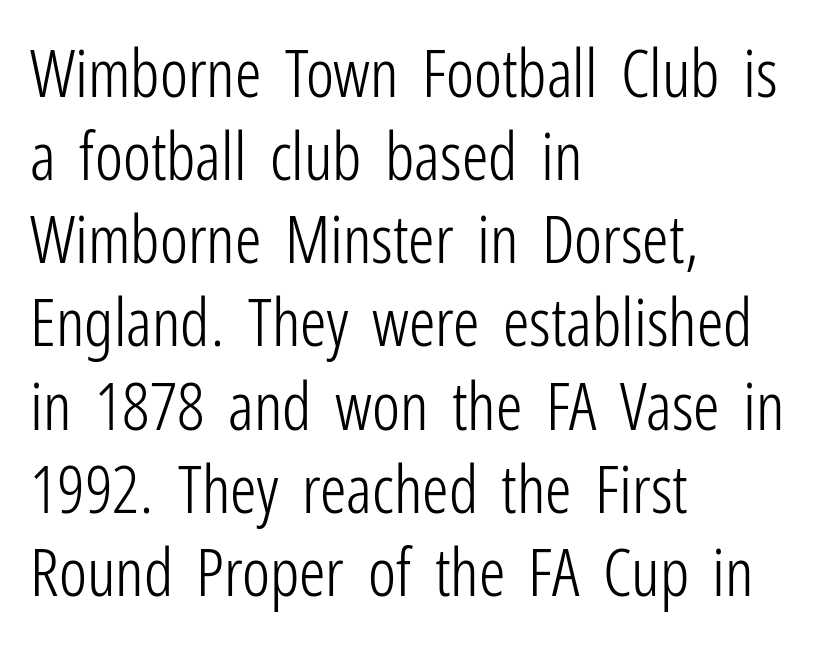
The image shows 66 px light, condensed sans-serif type, upright; set left-aligned, normal line spacing (1.26x), normal letter spacing, not underlined; low stroke contrast and a medium x-height.
